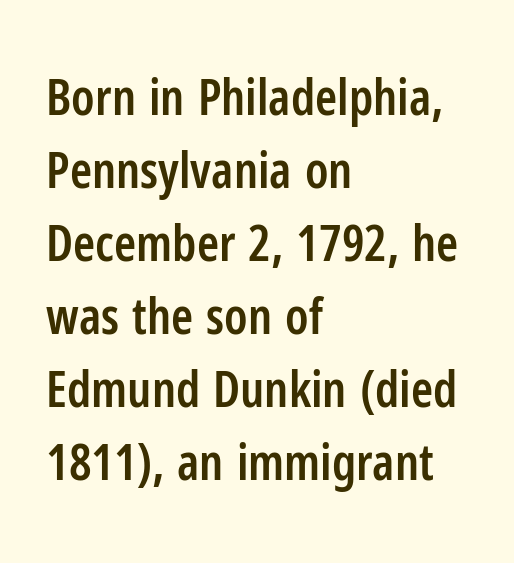
Q: Is the text bold? A: Semi-bold.
Q: Is the text italic (slanted)? A: No, it is upright.
Q: Is the typeface a serif or a sans-serif typeface? A: Sans-serif.
Q: Is the text underlined? A: No.
Q: How is the paragraph aligned? A: Left-aligned.
Q: Is the spacing between letters normal or unusually wide? A: Normal.
Q: Is the spacing between lines tight, normal or loose? A: Normal.
Q: Width (condensed, normal, or wide)? A: Condensed.
Q: Stroke contrast? A: Low.
Q: x-height? A: Medium.
Q: Monospaced? A: No.
